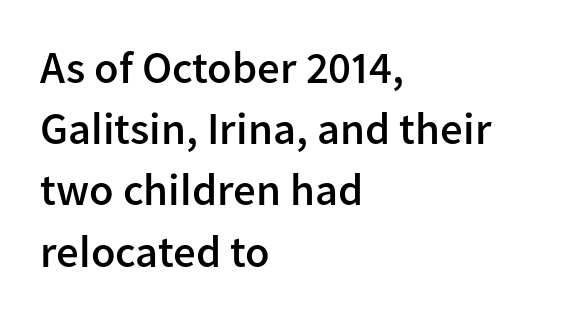
The image shows 45 px semibold sans-serif type, upright; set left-aligned, normal line spacing (1.36x), normal letter spacing, not underlined; low stroke contrast and a medium x-height.
